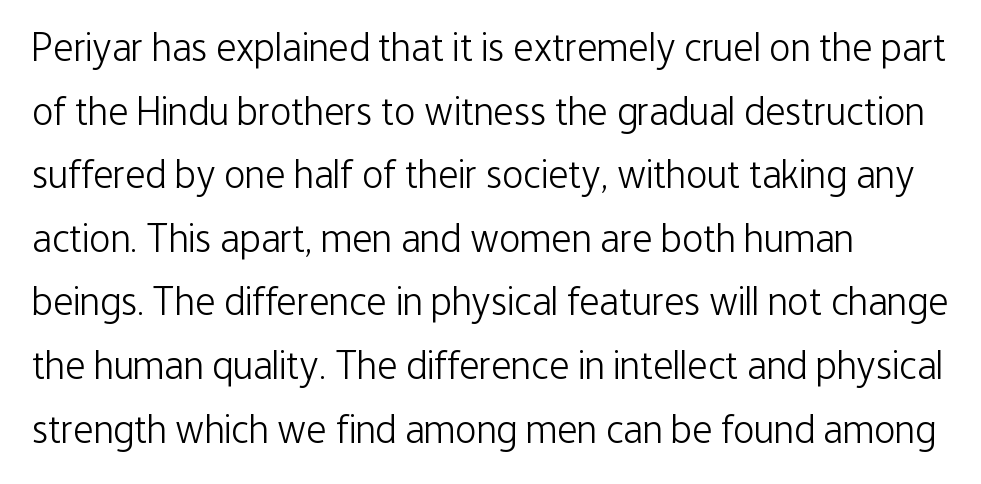
The image shows 40 px light, condensed sans-serif type, upright; set left-aligned, normal line spacing (1.59x), normal letter spacing, not underlined; low stroke contrast and a medium x-height.
